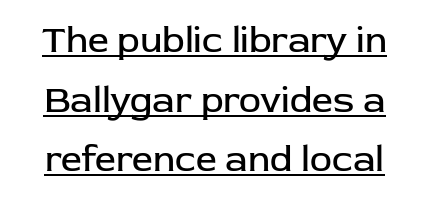
{"serif": "no", "italic": "no", "bold": "no", "weight": "regular", "width": "normal", "stroke_contrast": "low", "x_height": "medium", "monospaced": "no", "underline": "yes", "line_spacing": "normal", "line_spacing_ratio": 1.61, "letter_spacing": "normal", "letter_spacing_em": 0.0, "glyph_px": 37}
